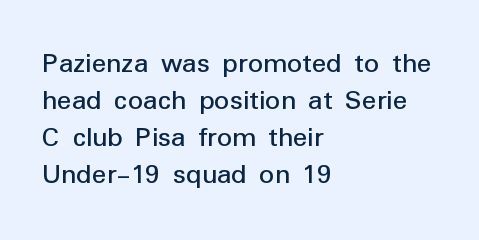
The image shows 30 px regular-weight sans-serif type, upright; set left-aligned, line spacing 1.23x, normal letter spacing, not underlined; low stroke contrast and a medium x-height.
